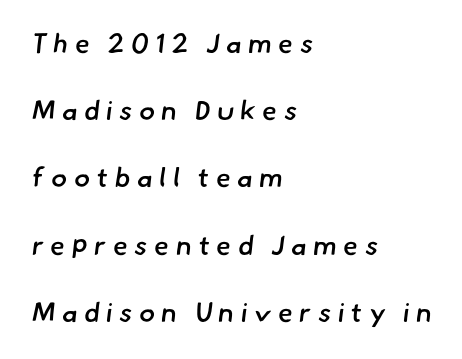
{"bold": "semi", "underline": "no", "align": "left", "line_spacing": "loose", "line_spacing_ratio": 2.49, "letter_spacing": "wide", "letter_spacing_em": 0.24, "glyph_px": 27}
